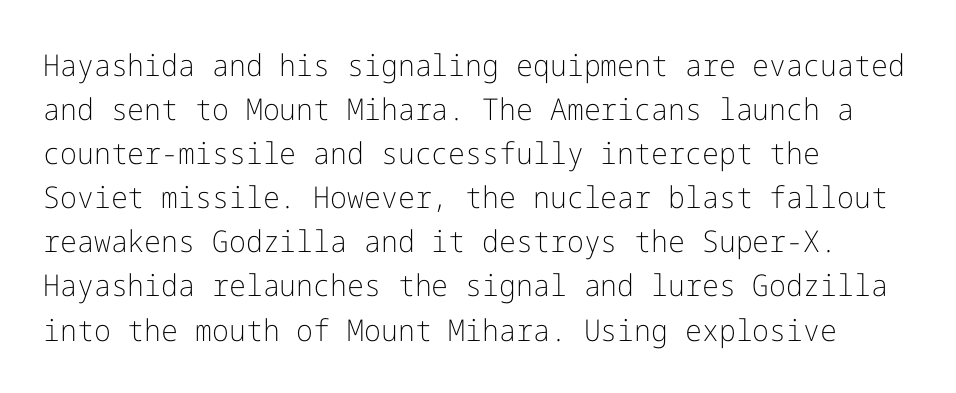
Has an underline been added? It has not. Does extra space separate the letters? No, they use regular spacing. Do the letters lean? They stand straight. Stems here are at most as thick as an everyday book face.
